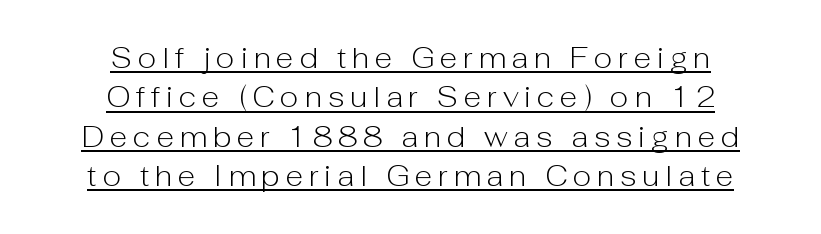
Each letter keeps its own natural width here, so spacing adapts to shape. One-word summary of the alignment: center. Font category for this specimen: sans-serif. The face used here is rendered with a markedly widened letterfit. Weight: not bold — regular or lighter. The face used here appears with an underline applied.
